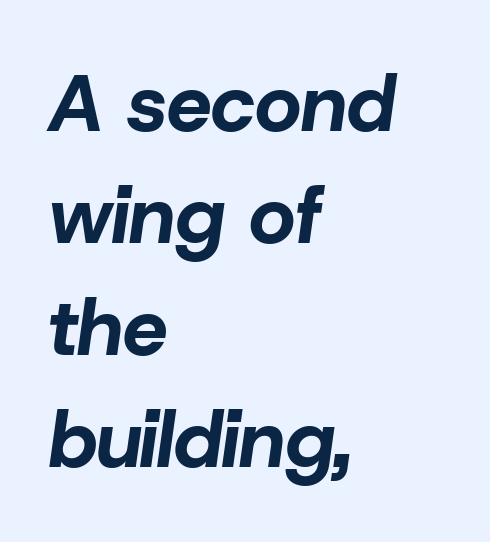
The image shows 80 px bold type, italic (leaning right); set left-aligned, normal line spacing (1.4x), normal letter spacing, not underlined; low stroke contrast and a medium x-height.
